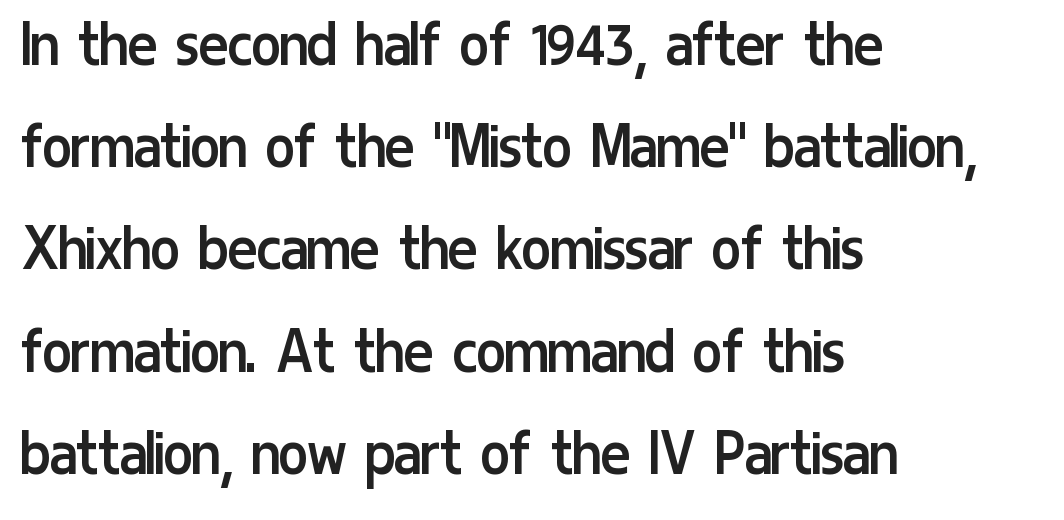
{"serif": "no", "italic": "no", "bold": "no", "weight": "regular", "width": "condensed", "stroke_contrast": "low", "x_height": "medium", "monospaced": "no", "underline": "no", "align": "left", "line_spacing": "normal", "line_spacing_ratio": 1.46, "letter_spacing": "normal", "letter_spacing_em": 0.0, "glyph_px": 70}
